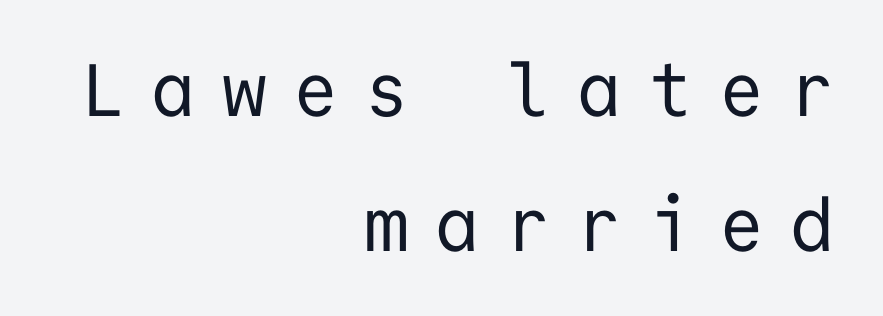
{"serif": "no", "italic": "no", "bold": "no", "weight": "regular", "width": "normal", "stroke_contrast": "low", "x_height": "medium", "monospaced": "yes", "underline": "no", "align": "right", "line_spacing_ratio": 1.83, "letter_spacing": "wide", "letter_spacing_em": 0.38, "glyph_px": 74}
